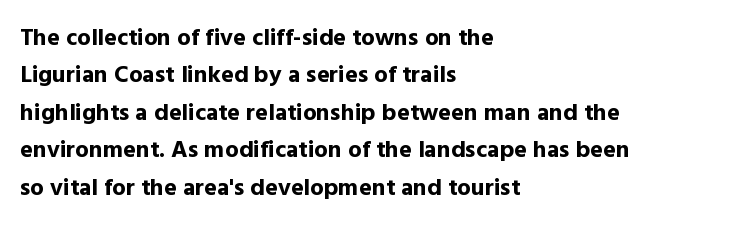
{"italic": "no", "bold": "yes", "underline": "no", "align": "left", "line_spacing": "normal", "line_spacing_ratio": 1.56, "letter_spacing": "normal", "letter_spacing_em": 0.0, "glyph_px": 24}
